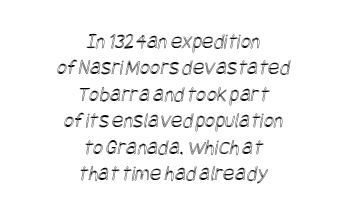
The image shows 22 px text type; set centered, line spacing 1.2x, normal letter spacing, not underlined.
